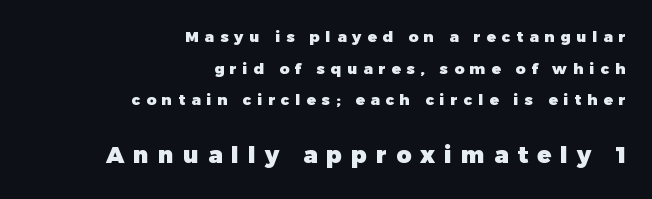
Q: Is the text bold? A: Yes.
Q: Is the text italic (slanted)? A: No, it is upright.
Q: Is the text underlined? A: No.
Q: How is the paragraph aligned? A: Right-aligned.
Q: Is the spacing between letters normal or unusually wide? A: Unusually wide.
Q: Is the spacing between lines tight, normal or loose? A: Loose.
Q: Which block of text is set in a larger size, the first (top) or the second (bottom)? A: The second (bottom) one.
